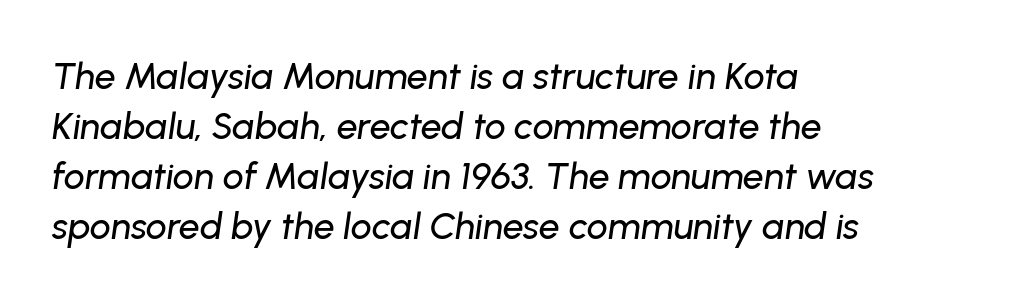
The image shows 37 px text type, italic (leaning right); set left-aligned, normal line spacing (1.35x), normal letter spacing, not underlined; low stroke contrast and a medium x-height.
